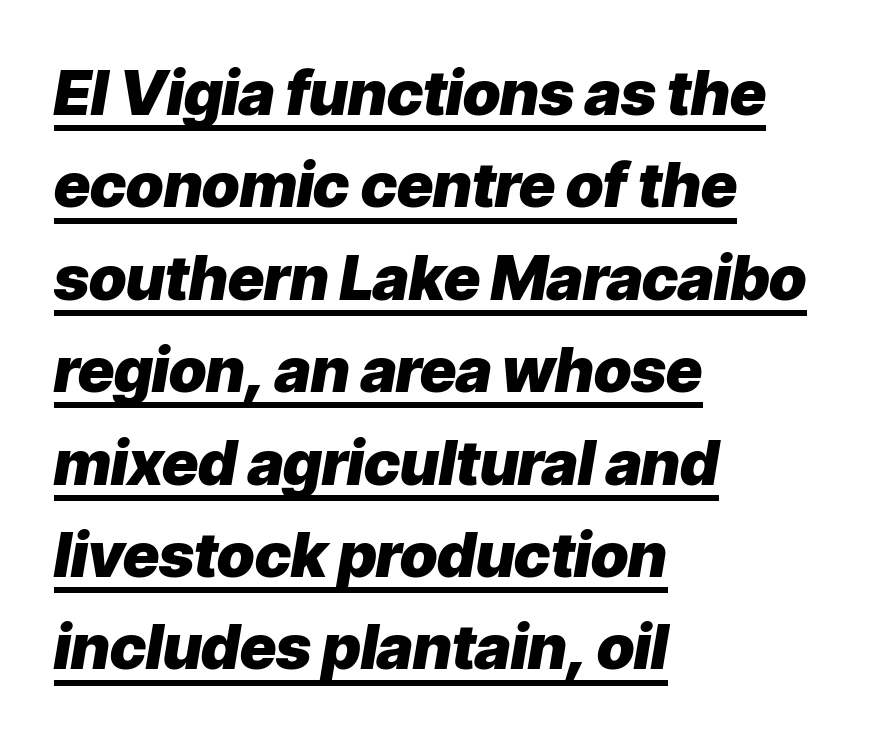
Do the characters align in a grid? No, the font is proportional. This sample uses plain, unmodified letter spacing. Compared with undecorated copy, this sample adds a rule below the words. The designer left line spacing at the default. Is the type bold? Yes — the strokes are clearly thick and heavy.
